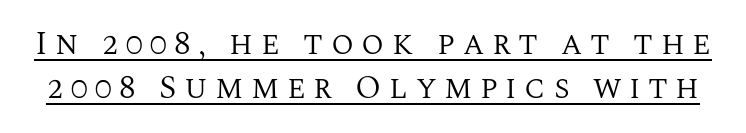
The image shows 33 px regular-weight serif type, upright; set normal line spacing (1.33x), unusually wide letter spacing (+0.23 em), underlined; medium stroke contrast and a large x-height.
